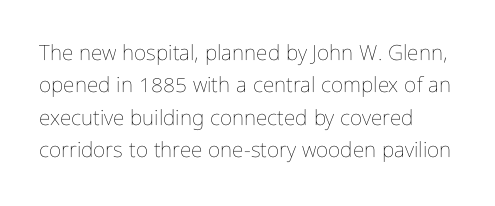
{"italic": "no", "bold": "no", "underline": "no", "align": "left", "line_spacing": "normal", "line_spacing_ratio": 1.54, "letter_spacing": "normal", "letter_spacing_em": 0.0, "glyph_px": 21}
